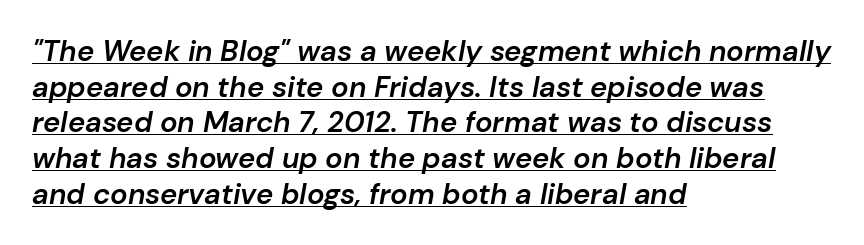
A typographer would call this underscored text. Slanted lettering throughout. I'd describe the lettering as semibold — firm but not a full bold. Proportional: the letters do not fall into vertical columns. Glyph-to-glyph distance matches everyday printed text.
